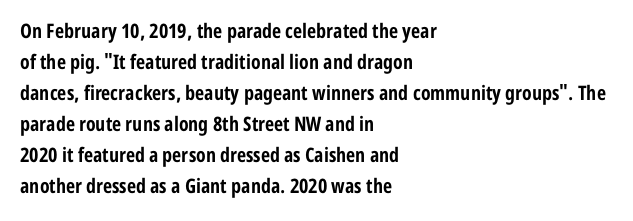
Q: Is the text bold? A: Yes.
Q: Is the text italic (slanted)? A: No, it is upright.
Q: Is the text underlined? A: No.
Q: How is the paragraph aligned? A: Left-aligned.
Q: Is the spacing between letters normal or unusually wide? A: Normal.
Q: Is the spacing between lines tight, normal or loose? A: Normal.
